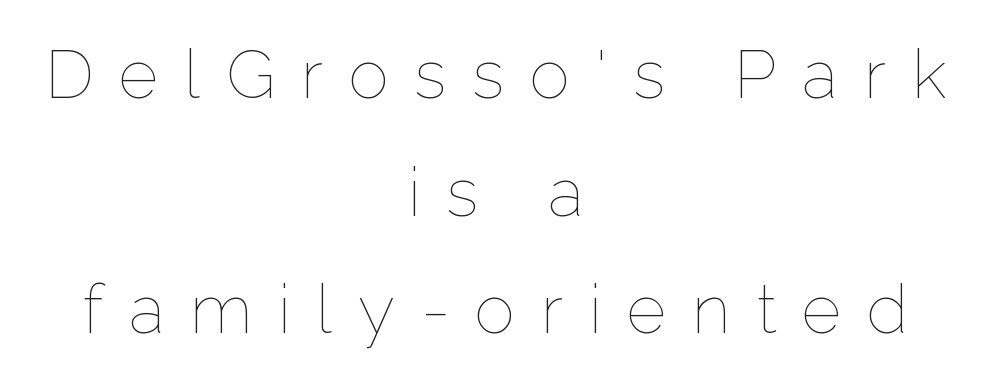
The image shows 68 px thin type, upright; set centered, line spacing 1.73x, unusually wide letter spacing (+0.38 em), not underlined; low stroke contrast and a medium x-height.
